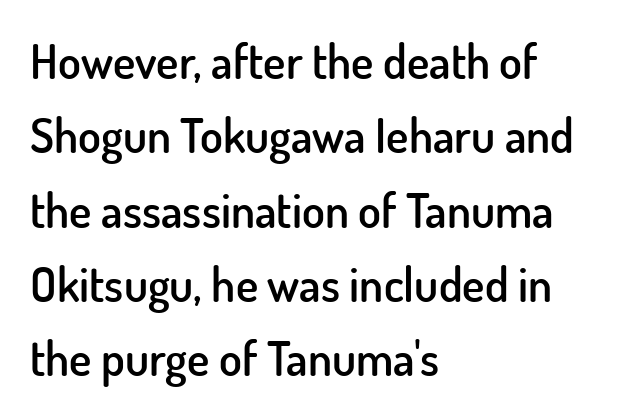
The image shows 47 px semibold sans-serif type, upright; set left-aligned, normal line spacing (1.58x), normal letter spacing, not underlined; low stroke contrast and a small x-height.
